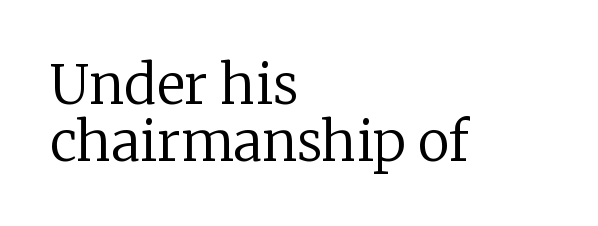
Q: Is the text bold? A: No.
Q: Is the text italic (slanted)? A: No, it is upright.
Q: Is the typeface a serif or a sans-serif typeface? A: Serif.
Q: Is the text underlined? A: No.
Q: How is the paragraph aligned? A: Left-aligned.
Q: Is the spacing between letters normal or unusually wide? A: Normal.
Q: Is the spacing between lines tight, normal or loose? A: Tight.
Q: Width (condensed, normal, or wide)? A: Normal.
Q: Stroke contrast? A: Low.
Q: x-height? A: Medium.
Q: Monospaced? A: No.
